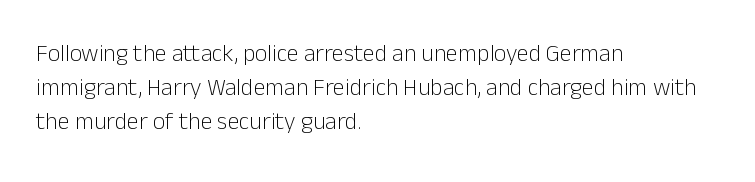
{"italic": "no", "bold": "no", "underline": "no", "align": "left", "line_spacing": "normal", "line_spacing_ratio": 1.41, "letter_spacing": "normal", "letter_spacing_em": 0.0, "glyph_px": 24}
